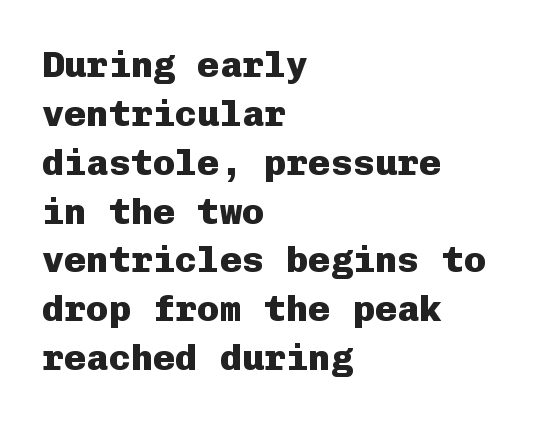
Q: Is the text bold? A: Yes.
Q: Is the text italic (slanted)? A: No, it is upright.
Q: Is the typeface a serif or a sans-serif typeface? A: Sans-serif.
Q: Is the text underlined? A: No.
Q: How is the paragraph aligned? A: Left-aligned.
Q: Is the spacing between letters normal or unusually wide? A: Normal.
Q: Is the spacing between lines tight, normal or loose? A: Normal.
Q: Width (condensed, normal, or wide)? A: Normal.
Q: Stroke contrast? A: Low.
Q: x-height? A: Medium.
Q: Monospaced? A: Yes.
